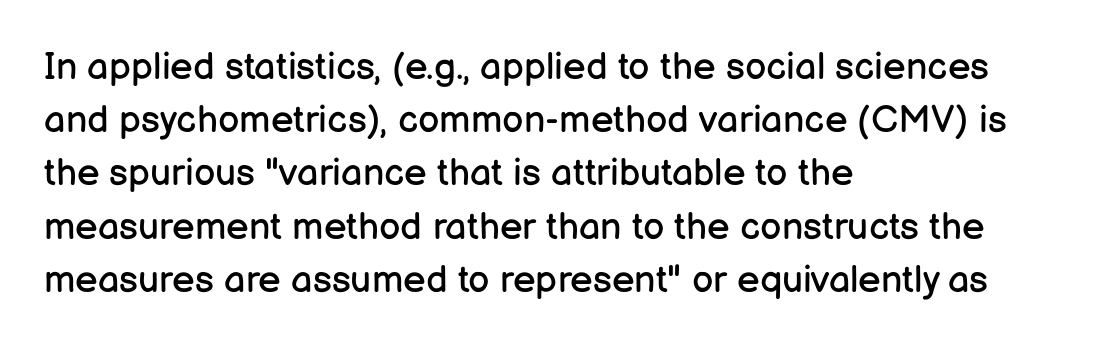
Each letter keeps its own natural width here, so spacing adapts to shape. This rendering leaves character spacing at its baseline value. Leading matches the norm, producing a regular column. Posture: upright roman.
